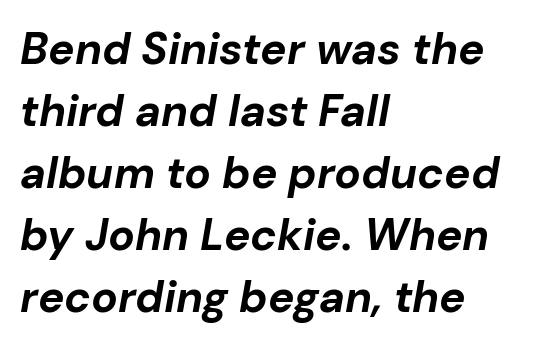
{"italic": "yes", "lean": "right", "slant_degrees": 10, "bold": "yes", "weight": "bold", "width": "normal", "stroke_contrast": "low", "x_height": "medium", "monospaced": "no", "underline": "no", "align": "left", "line_spacing": "normal", "line_spacing_ratio": 1.41, "letter_spacing": "normal", "letter_spacing_em": 0.0, "glyph_px": 44}
